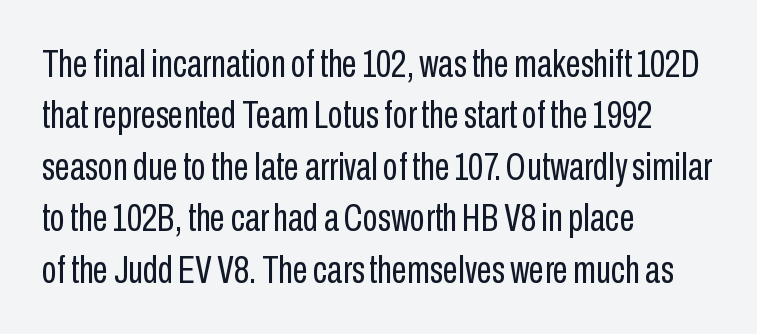
Tracking here is standard; glyphs follow each other at the usual distance. Every row of glyphs begins at an identical x-position on the left. Any mark beneath the type? The region is blank. Regarding leading, the lines here are spaced in the standard way. Classification — sans serif.
